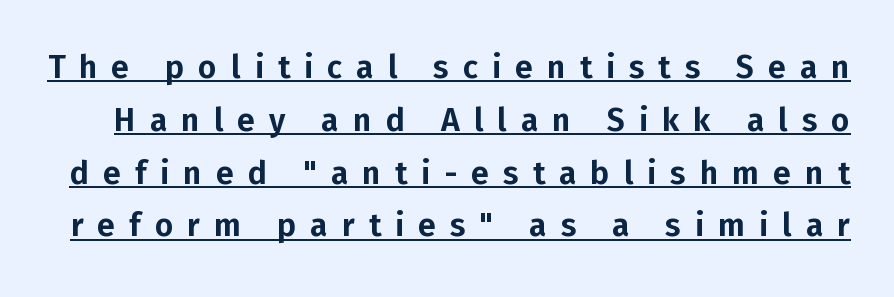
{"serif": "no", "italic": "no", "width": "normal", "stroke_contrast": "low", "x_height": "medium", "monospaced": "no", "underline": "yes", "line_spacing": "normal", "line_spacing_ratio": 1.65, "letter_spacing": "wide", "letter_spacing_em": 0.44, "glyph_px": 32}
